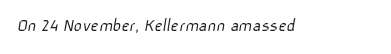
Think standard paragraph weight, or any step lighter than that. Spacing between characters is what you'd get straight out of the box. The space directly below the letters is spotless.
